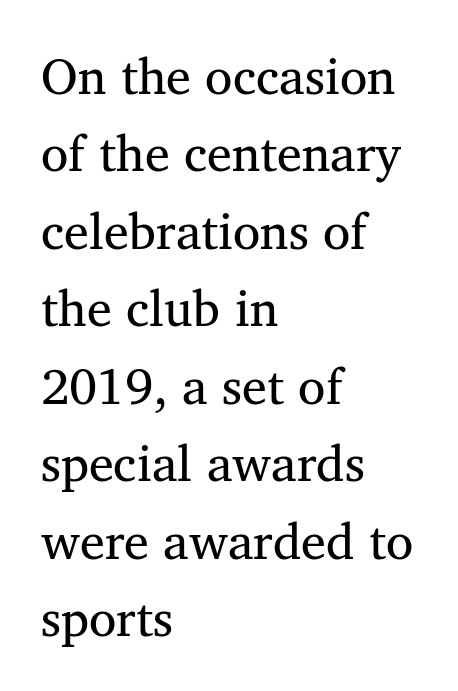
The image shows 50 px regular-weight serif type; set left-aligned, normal line spacing (1.55x), normal letter spacing, not underlined; medium stroke contrast and a medium x-height.
